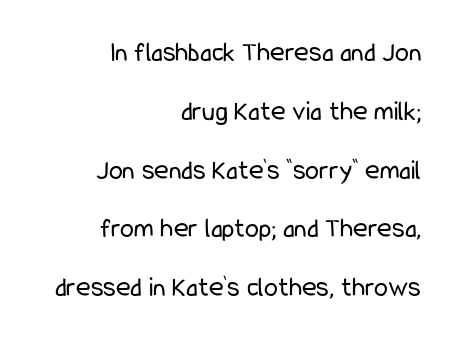
Q: Is the text bold? A: No.
Q: Is the text italic (slanted)? A: No, it is upright.
Q: Is the typeface a serif or a sans-serif typeface? A: Sans-serif.
Q: Is the text underlined? A: No.
Q: How is the paragraph aligned? A: Right-aligned.
Q: Is the spacing between letters normal or unusually wide? A: Normal.
Q: Is the spacing between lines tight, normal or loose? A: Loose.
Q: Width (condensed, normal, or wide)? A: Condensed.
Q: Stroke contrast? A: Low.
Q: x-height? A: Medium.
Q: Monospaced? A: No.
